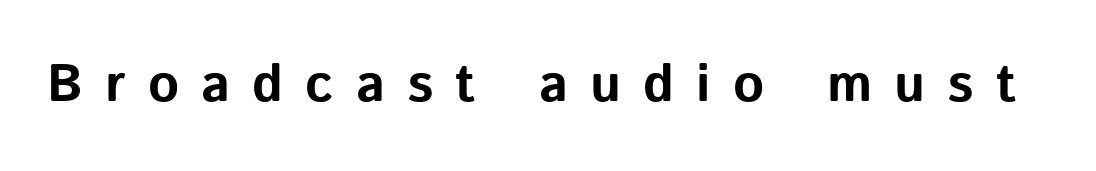
{"serif": "no", "italic": "no", "bold": "yes", "weight": "bold", "width": "normal", "stroke_contrast": "low", "x_height": "medium", "monospaced": "no", "underline": "no", "letter_spacing": "wide", "letter_spacing_em": 0.42, "glyph_px": 53}
